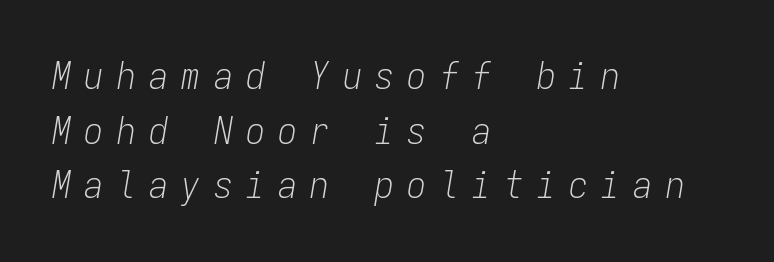
The image shows 38 px light, condensed type, italic (leaning right), monospaced; set left-aligned, normal line spacing (1.44x), unusually wide letter spacing (+0.35 em), not underlined; low stroke contrast and a medium x-height.
